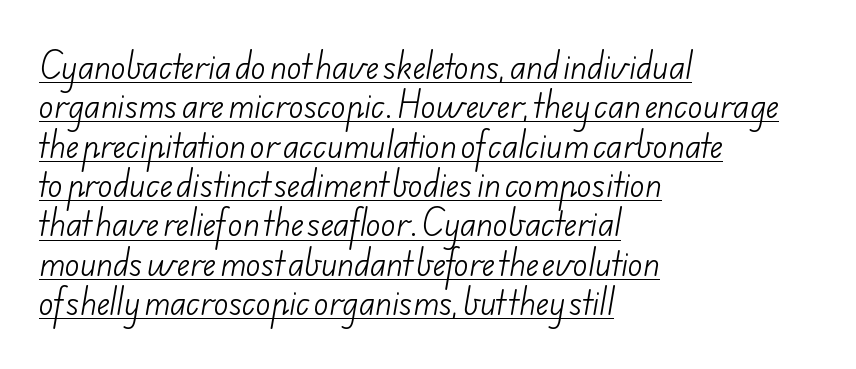
The image shows 31 px light sans-serif type; set left-aligned, normal line spacing (1.27x), normal letter spacing, underlined; low stroke contrast and a small x-height.
